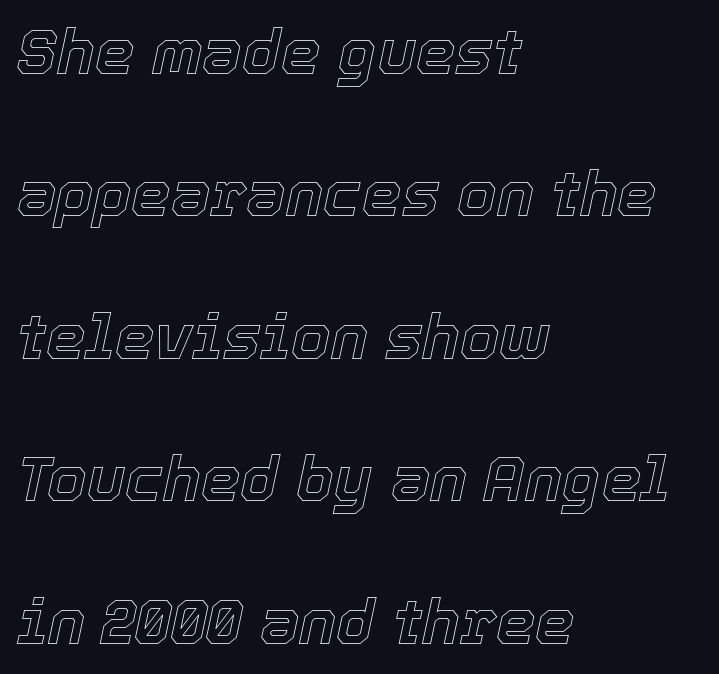
{"italic": "yes", "lean": "right", "slant_degrees": 12, "width": "normal", "x_height": "medium", "monospaced": "no", "underline": "no", "align": "left", "line_spacing": "loose", "line_spacing_ratio": 2.26, "letter_spacing": "normal", "letter_spacing_em": 0.0, "glyph_px": 63}
